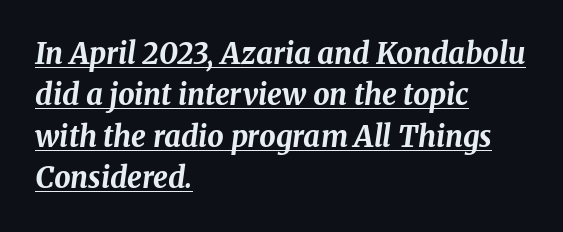
The image shows 29 px bold type, italic (leaning right); set left-aligned, normal line spacing (1.43x), normal letter spacing, underlined; medium stroke contrast and a medium x-height.
